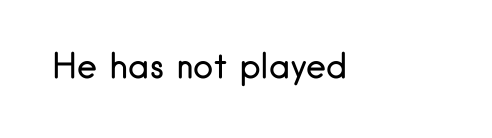
A typesetter would call this zero additional tracking. Has an underline been added? It has not. The font is comparable to plain body text, perhaps lighter. This sample uses a sans-serif face. A typesetter would call this proportional, since set widths differ per character. Tall strokes in this sample are plumb rather than angled.
